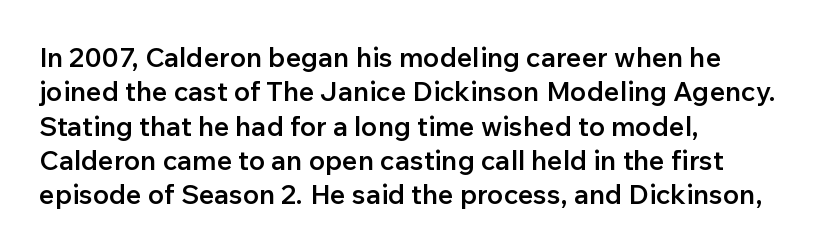
Q: Is the text bold? A: Semi-bold.
Q: Is the text italic (slanted)? A: No, it is upright.
Q: Is the text underlined? A: No.
Q: How is the paragraph aligned? A: Left-aligned.
Q: Is the spacing between letters normal or unusually wide? A: Normal.
Q: Is the spacing between lines tight, normal or loose? A: Normal.
